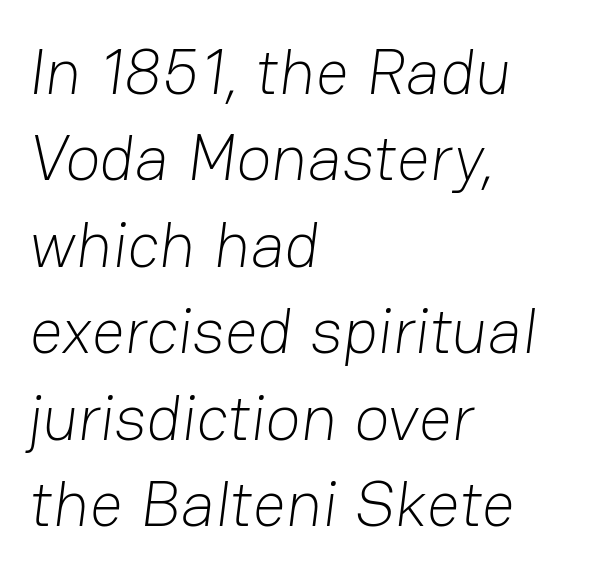
{"serif": "no", "bold": "no", "weight": "light", "width": "normal", "stroke_contrast": "low", "x_height": "medium", "monospaced": "no", "underline": "no", "align": "left", "line_spacing": "normal", "line_spacing_ratio": 1.33, "letter_spacing": "normal", "letter_spacing_em": 0.0, "glyph_px": 65}
